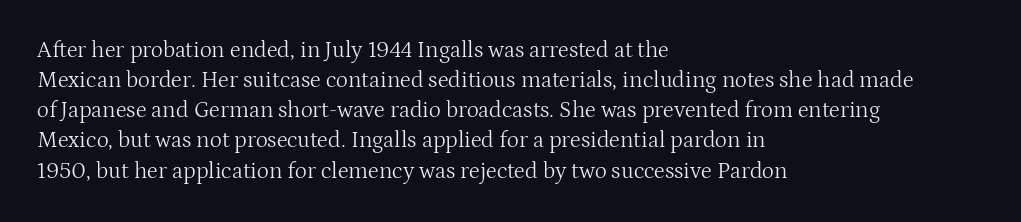
{"italic": "no", "bold": "no", "underline": "no", "align": "left", "line_spacing": "normal", "line_spacing_ratio": 1.31, "letter_spacing": "normal", "letter_spacing_em": 0.0, "glyph_px": 23}
